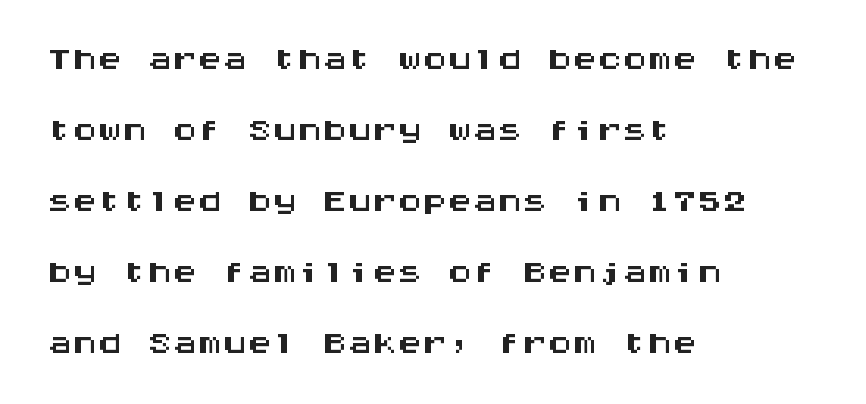
{"serif": "no", "italic": "no", "width": "wide", "stroke_contrast": "medium", "x_height": "large", "monospaced": "yes", "underline": "no", "align": "left", "line_spacing": "normal", "line_spacing_ratio": 1.42, "letter_spacing": "normal", "letter_spacing_em": 0.0, "glyph_px": 50}
